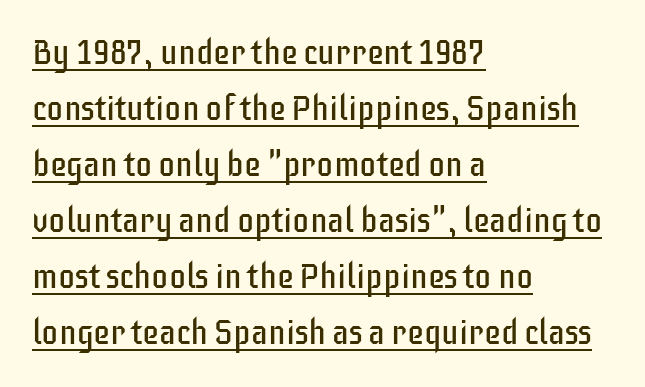
Line beginnings align vertically; line endings do not. This is sans-serif lettering, the kind often seen on screens and signage. What stands out about the letter spacing? Nothing — it is the standard amount. Does the lettering tilt? It doesn't — this is upright. The words here are underlined. This block has exactly the height ordinary leading produces.
